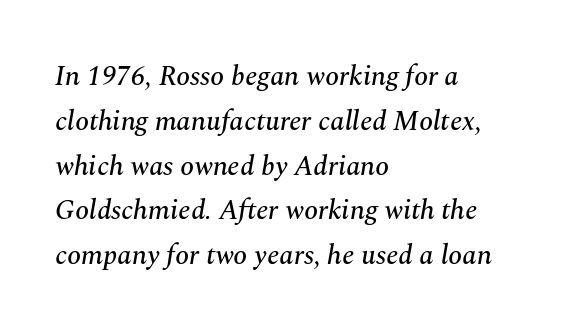
The image shows 28 px serif type, italic (leaning right); set left-aligned, normal line spacing (1.6x), normal letter spacing, not underlined; medium stroke contrast and a medium x-height.
